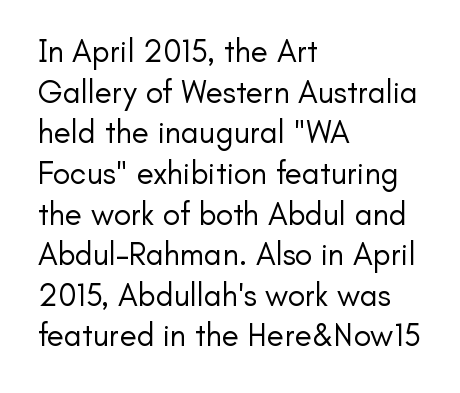
{"serif": "no", "italic": "no", "bold": "no", "weight": "regular", "width": "normal", "stroke_contrast": "low", "x_height": "small", "monospaced": "no", "underline": "no", "align": "left", "line_spacing": "normal", "line_spacing_ratio": 1.27, "letter_spacing": "normal", "letter_spacing_em": 0.0, "glyph_px": 32}
